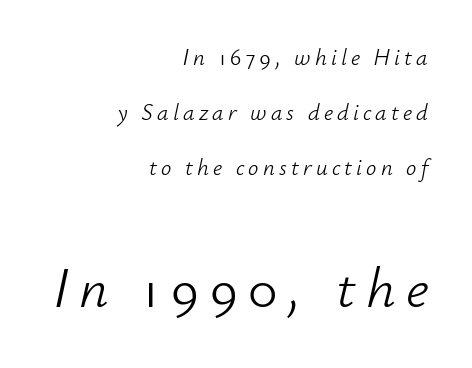
{"italic": "yes", "lean": "right", "slant_degrees": 12, "bold": "no", "weight": "light", "width": "normal", "stroke_contrast": "low", "x_height": "small", "monospaced": "no", "underline": "no", "align": "right", "line_spacing": "loose", "line_spacing_ratio": 2.39, "larger_block": "second", "size_ratio": 2.48, "glyph_px": 57}
